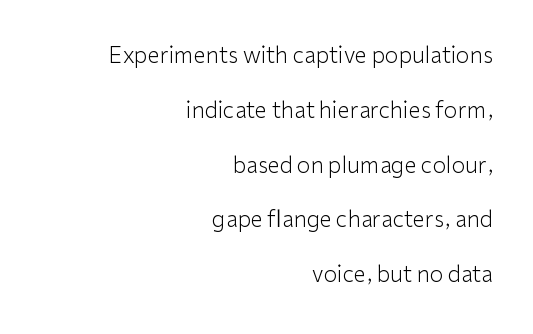
Is the type heavy? It reads as light-to-regular instead. It's the straight-up-and-down kind of type. Underline: absent. Quick note: interline space is abundant. Standard letterfit; no display-style spreading of the glyphs.
